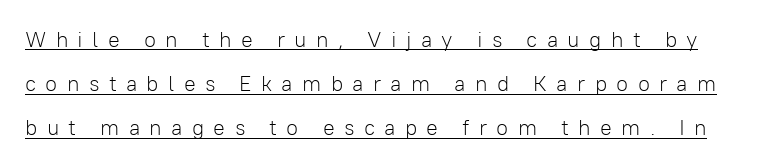
{"italic": "no", "bold": "no", "underline": "yes", "line_spacing": "loose", "line_spacing_ratio": 2.01, "letter_spacing": "wide", "letter_spacing_em": 0.42, "glyph_px": 22}
